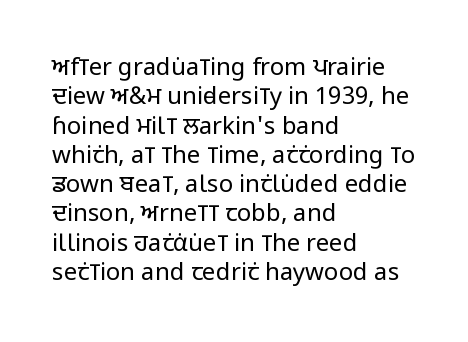
Notice how the stems are strictly vertical — no italics here. Standard letterfit; no display-style spreading of the glyphs. The space beneath each line is pristine and unruled. Counters stay open thanks to moderate or lighter strokes. A classic flush-left, rag-right setting is used for this passage.
